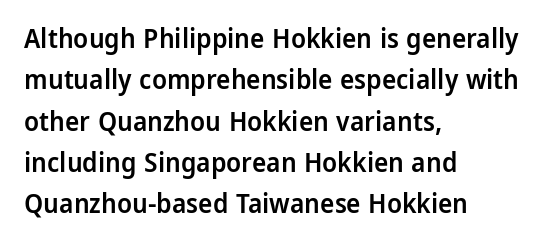
The image shows 27 px text type, upright; set left-aligned, normal line spacing (1.53x), normal letter spacing, not underlined.
